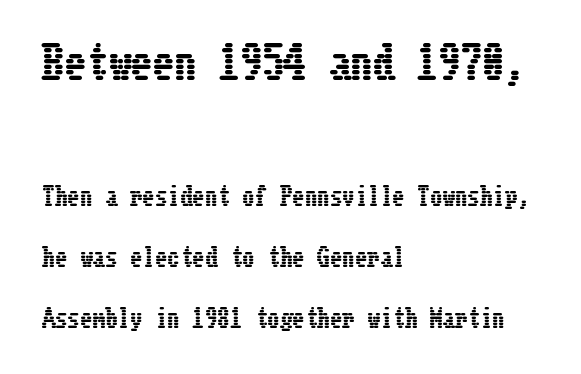
Does the leading feel generous? Absolutely, it's lavish. The earlier block is typeset at a bigger size than the later block. Characters follow at the spacing the type designer built in. If you drew a line through each stem, it would be perfectly vertical. If you drew a ruler down the left edge, every line would touch it. The glyphs are unaccompanied by any horizontal stroke below them.
